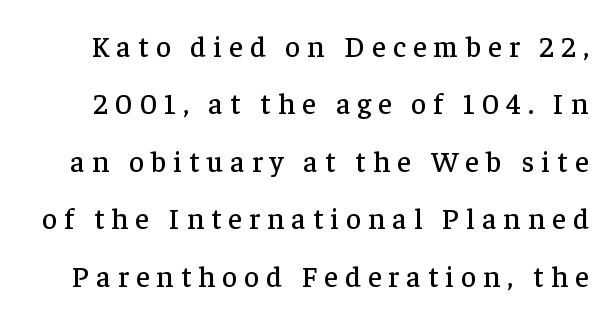
{"serif": "yes", "italic": "no", "width": "normal", "stroke_contrast": "low", "x_height": "medium", "monospaced": "no", "underline": "no", "line_spacing": "loose", "line_spacing_ratio": 1.98, "letter_spacing": "wide", "letter_spacing_em": 0.25, "glyph_px": 29}
